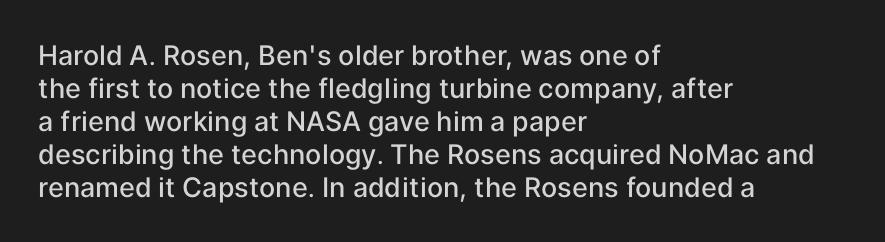
Q: Is the text bold? A: Semi-bold.
Q: Is the text italic (slanted)? A: No, it is upright.
Q: Is the text underlined? A: No.
Q: How is the paragraph aligned? A: Left-aligned.
Q: Is the spacing between letters normal or unusually wide? A: Normal.
